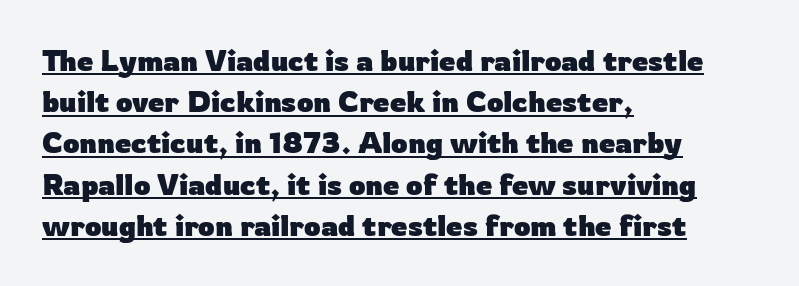
The specimen reads as upright at a glance. These lines are composed in type without serifs. These lines are rendered in a variable-pitch font. Chunky letters — that's bold for sure. Compared with typical paragraphs, the rows here are spaced about the same. Every word sits above its own underline.
